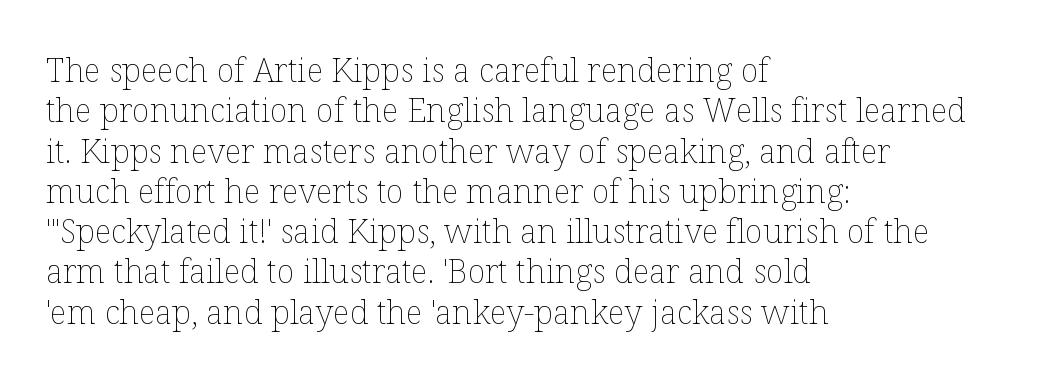
Here the designer chose a conventional face with non-uniform glyph widths. Line beginnings align vertically; line endings do not. The font sits on the lighter half of the weight spectrum, regular included. Nope, not italic — everything's standing straight. The passage shown has conventional tracking throughout. Clear beneath every line of the passage.
